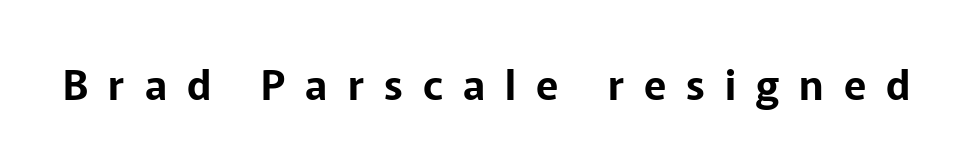
The image shows 41 px sans-serif type, upright; set unusually wide letter spacing (+0.49 em), not underlined; low stroke contrast and a medium x-height.
